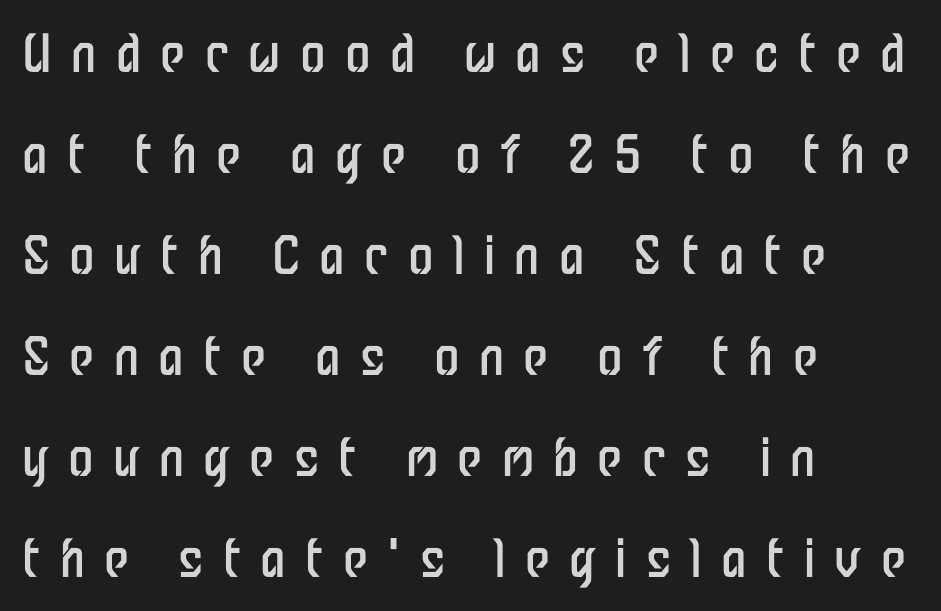
The image shows 51 px regular-weight, condensed sans-serif type, upright; set left-aligned, loose line spacing (1.98x), unusually wide letter spacing (+0.38 em), not underlined; low stroke contrast and a medium x-height.
